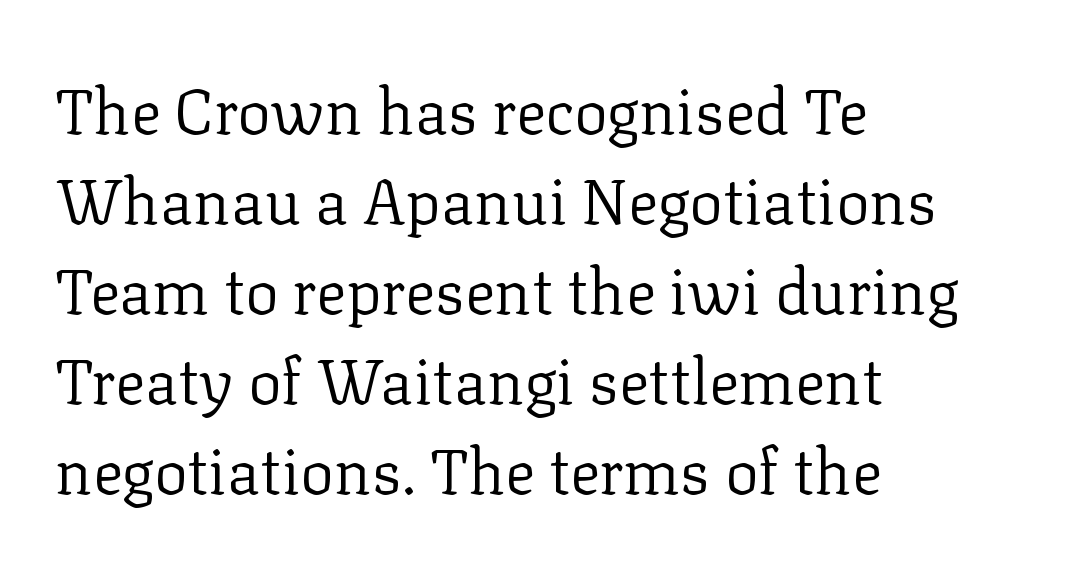
The characters are drawn with everyday or finer stroke widths. All the whitespace from short lines collects on the right. The type sits square on the baseline with zero lean. Rule under the text: the space is simply empty.
